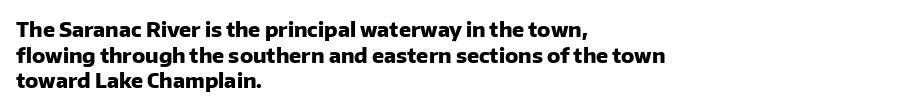
{"italic": "no", "bold": "yes", "underline": "no", "align": "left", "line_spacing": "normal", "line_spacing_ratio": 1.28, "letter_spacing": "normal", "letter_spacing_em": 0.0, "glyph_px": 20}
